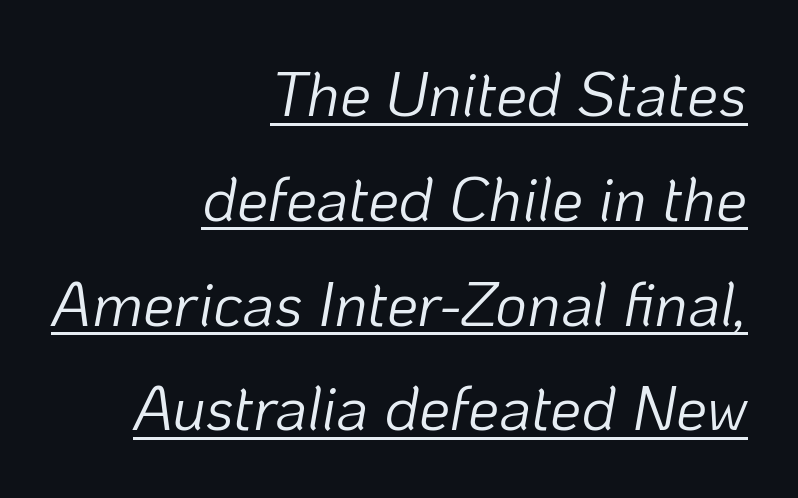
{"italic": "yes", "lean": "right", "slant_degrees": 10, "bold": "no", "weight": "light", "width": "normal", "stroke_contrast": "low", "x_height": "medium", "monospaced": "no", "underline": "yes", "align": "right", "line_spacing": "normal", "line_spacing_ratio": 1.69, "letter_spacing": "normal", "letter_spacing_em": 0.0, "glyph_px": 62}
